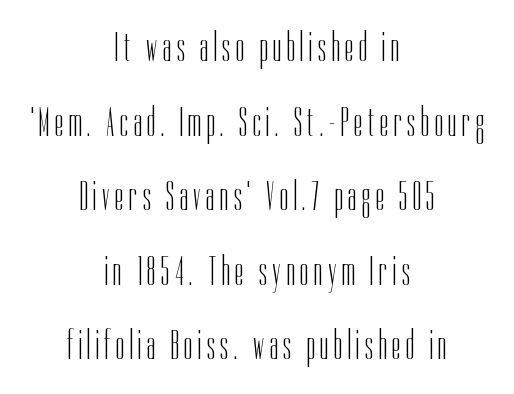
The font is comparable to plain body text, perhaps lighter. Every row of glyphs is offset so its center matches the block's center. Classification — sans serif. Note the varied advance widths — an 'i' is clearly narrower than an 'm'. If you drew a line through each stem, it would be perfectly vertical.
